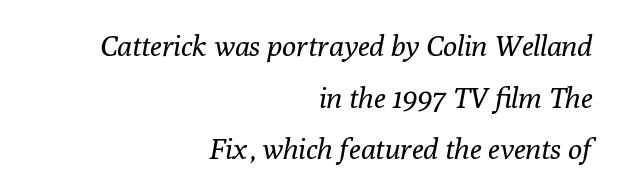
{"serif": "yes", "italic": "yes", "lean": "right", "slant_degrees": 10, "bold": "no", "weight": "regular", "width": "normal", "stroke_contrast": "low", "x_height": "medium", "monospaced": "no", "underline": "no", "align": "right", "line_spacing_ratio": 1.78, "letter_spacing": "normal", "letter_spacing_em": 0.0, "glyph_px": 29}
